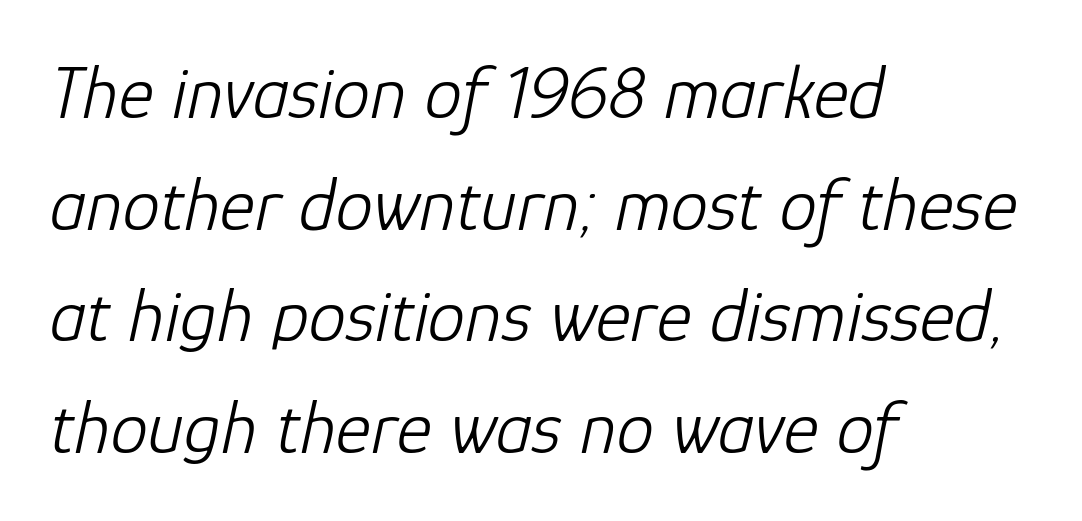
Q: Is the text bold? A: No.
Q: Is the text italic (slanted)? A: Yes, it leans right by about 12 degrees.
Q: Is the text underlined? A: No.
Q: How is the paragraph aligned? A: Left-aligned.
Q: Is the spacing between letters normal or unusually wide? A: Normal.
Q: Is the spacing between lines tight, normal or loose? A: Normal.
Q: Width (condensed, normal, or wide)? A: Normal.
Q: Stroke contrast? A: Low.
Q: x-height? A: Medium.
Q: Monospaced? A: No.
